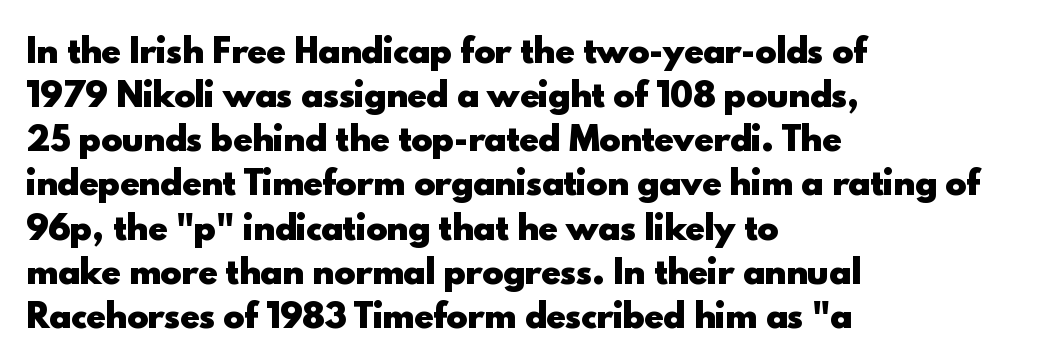
{"serif": "no", "italic": "no", "bold": "yes", "weight": "heavy", "width": "normal", "x_height": "small", "monospaced": "no", "underline": "no", "align": "left", "line_spacing": "normal", "line_spacing_ratio": 1.38, "letter_spacing": "normal", "letter_spacing_em": 0.0, "glyph_px": 32}
